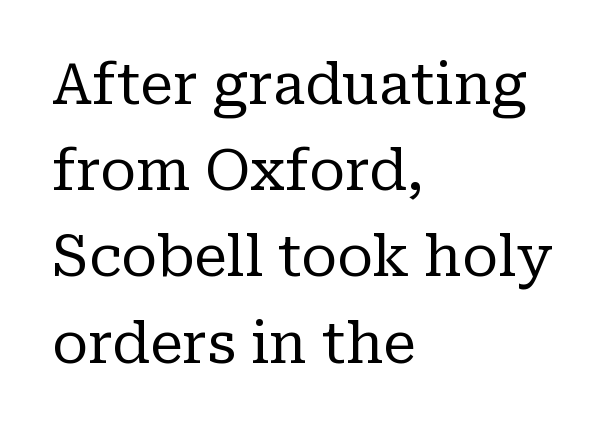
{"serif": "yes", "italic": "no", "bold": "no", "weight": "regular", "width": "normal", "stroke_contrast": "low", "x_height": "medium", "monospaced": "no", "underline": "no", "align": "left", "line_spacing": "normal", "line_spacing_ratio": 1.54, "letter_spacing": "normal", "letter_spacing_em": 0.0, "glyph_px": 56}
